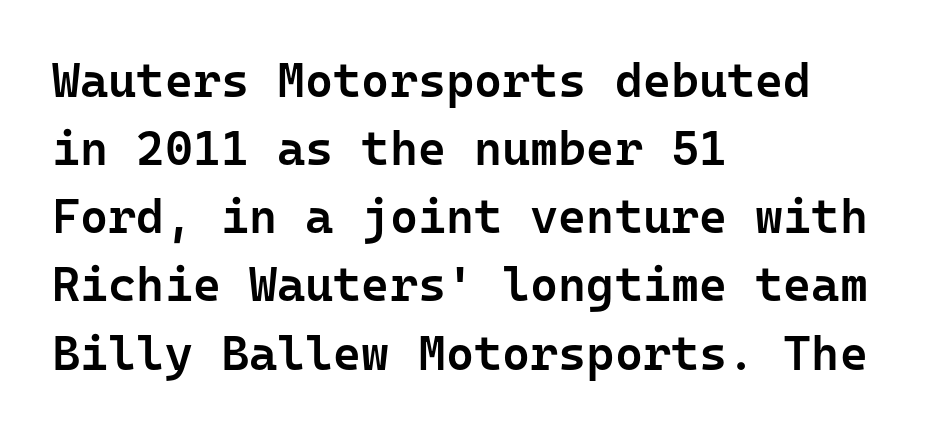
Q: Is the text bold? A: Semi-bold.
Q: Is the text italic (slanted)? A: No, it is upright.
Q: Is the typeface a serif or a sans-serif typeface? A: Sans-serif.
Q: Is the text underlined? A: No.
Q: How is the paragraph aligned? A: Left-aligned.
Q: Is the spacing between letters normal or unusually wide? A: Normal.
Q: Is the spacing between lines tight, normal or loose? A: Normal.
Q: Width (condensed, normal, or wide)? A: Normal.
Q: Stroke contrast? A: Low.
Q: x-height? A: Medium.
Q: Monospaced? A: Yes.
